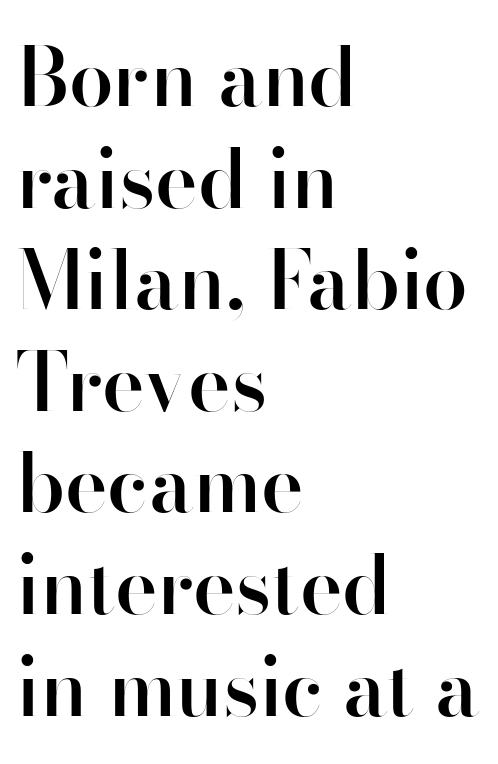
Descenders are the only things crossing below the line. Check where the strokes stop: nothing finishes them off — pure sans. Stems and bowls a touch heavier than normal — semibold. Looks like regular typesetting: each glyph gets only the width it needs.
